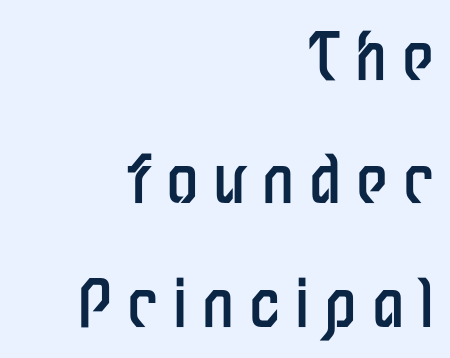
{"serif": "no", "italic": "no", "bold": "no", "weight": "regular", "width": "condensed", "stroke_contrast": "low", "x_height": "medium", "monospaced": "no", "underline": "no", "align": "right", "line_spacing": "loose", "line_spacing_ratio": 1.9, "letter_spacing": "wide", "letter_spacing_em": 0.23, "glyph_px": 65}
